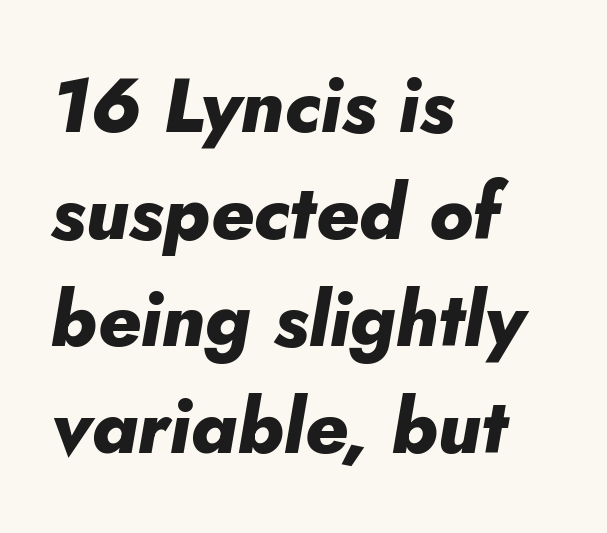
The image shows 76 px heavy type, italic (leaning right); set left-aligned, normal line spacing (1.41x), normal letter spacing, not underlined; low stroke contrast and a small x-height.
